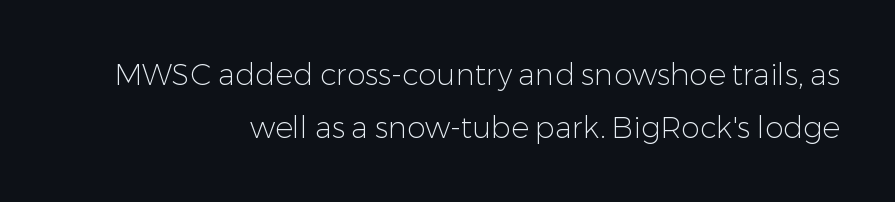
{"serif": "no", "italic": "no", "bold": "no", "weight": "light", "width": "normal", "stroke_contrast": "low", "x_height": "medium", "monospaced": "no", "underline": "no", "align": "right", "line_spacing_ratio": 1.77, "letter_spacing": "normal", "letter_spacing_em": 0.0, "glyph_px": 30}
